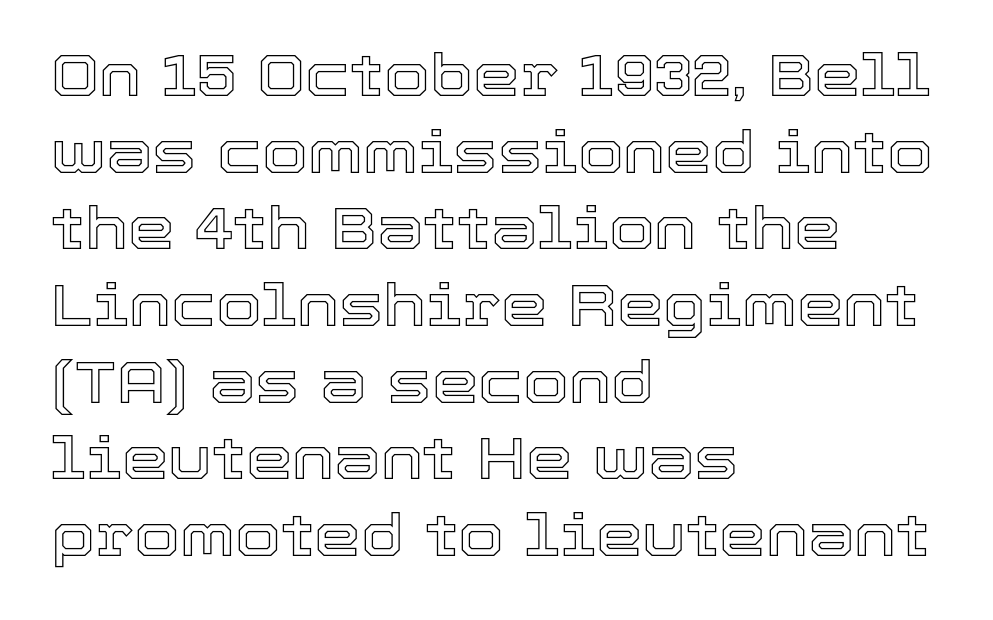
{"italic": "no", "width": "normal", "x_height": "medium", "monospaced": "no", "underline": "no", "align": "left", "line_spacing": "normal", "line_spacing_ratio": 1.3, "letter_spacing": "normal", "letter_spacing_em": 0.0, "glyph_px": 59}
